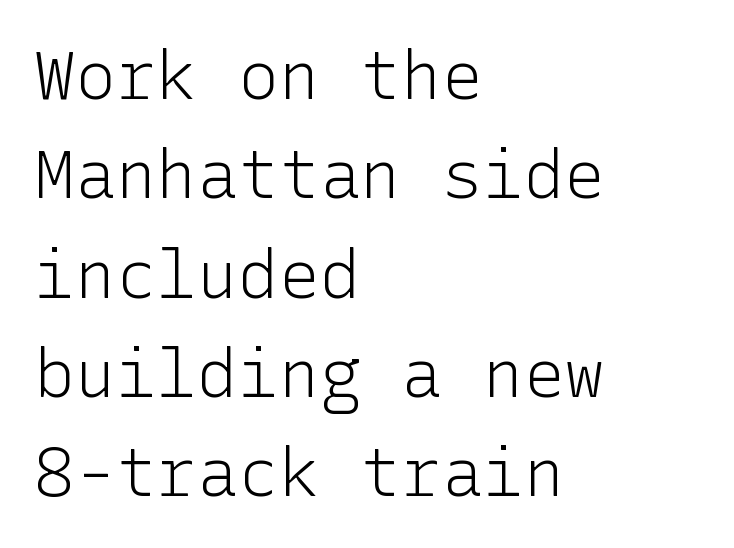
The image shows 68 px light sans-serif type, upright; set left-aligned, normal line spacing (1.46x), normal letter spacing, not underlined; low stroke contrast and a medium x-height.
